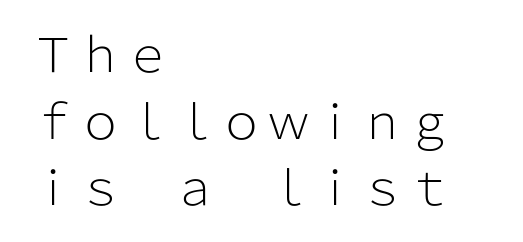
Q: Is the text bold? A: No.
Q: Is the text italic (slanted)? A: No, it is upright.
Q: Is the typeface a serif or a sans-serif typeface? A: Sans-serif.
Q: Is the text underlined? A: No.
Q: How is the paragraph aligned? A: Left-aligned.
Q: Is the spacing between letters normal or unusually wide? A: Normal.
Q: Is the spacing between lines tight, normal or loose? A: Normal.
Q: Width (condensed, normal, or wide)? A: Normal.
Q: Stroke contrast? A: Low.
Q: x-height? A: Medium.
Q: Monospaced? A: No.
